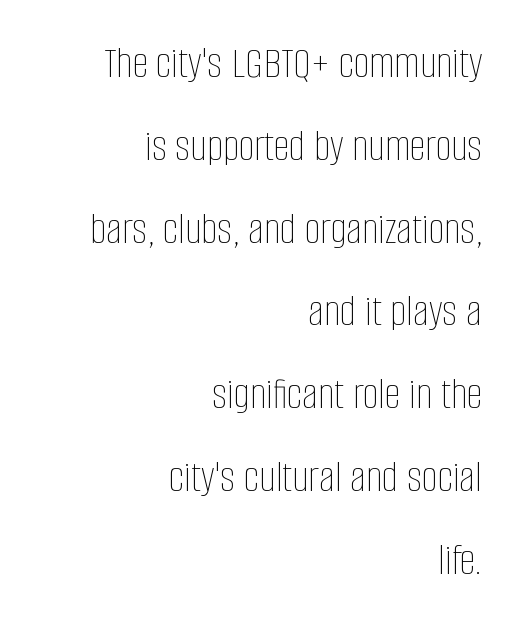
Q: Is the text bold? A: No.
Q: Is the text italic (slanted)? A: No, it is upright.
Q: Is the text underlined? A: No.
Q: How is the paragraph aligned? A: Right-aligned.
Q: Is the spacing between letters normal or unusually wide? A: Normal.
Q: Width (condensed, normal, or wide)? A: Condensed.
Q: Stroke contrast? A: Low.
Q: x-height? A: Large.
Q: Monospaced? A: No.
